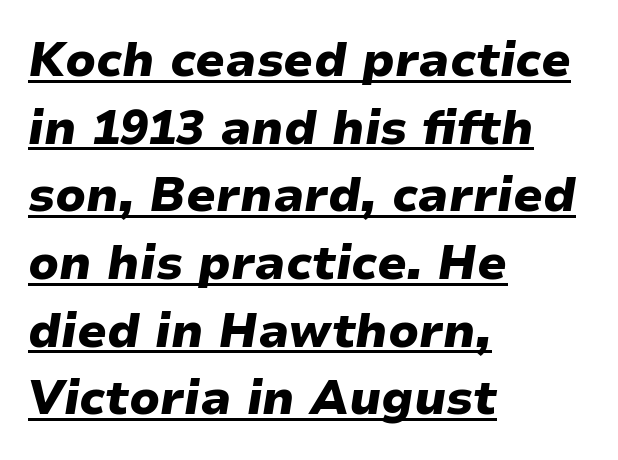
The passage shown leans; its letterforms are oblique. Horizontal alignment here is leftward, the default for most running prose. The face used here is proportionally spaced, like ordinary book or web type. Typographic density is high because the face is bold.
